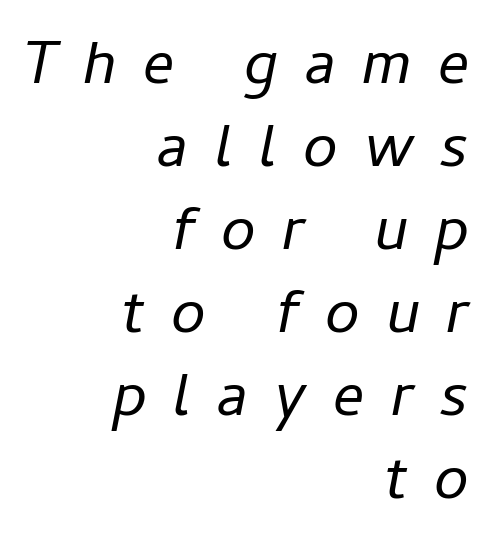
{"italic": "yes", "lean": "right", "slant_degrees": 11, "bold": "no", "weight": "regular", "width": "normal", "stroke_contrast": "low", "x_height": "medium", "monospaced": "no", "underline": "no", "align": "right", "line_spacing": "normal", "line_spacing_ratio": 1.34, "letter_spacing": "wide", "letter_spacing_em": 0.43, "glyph_px": 62}
